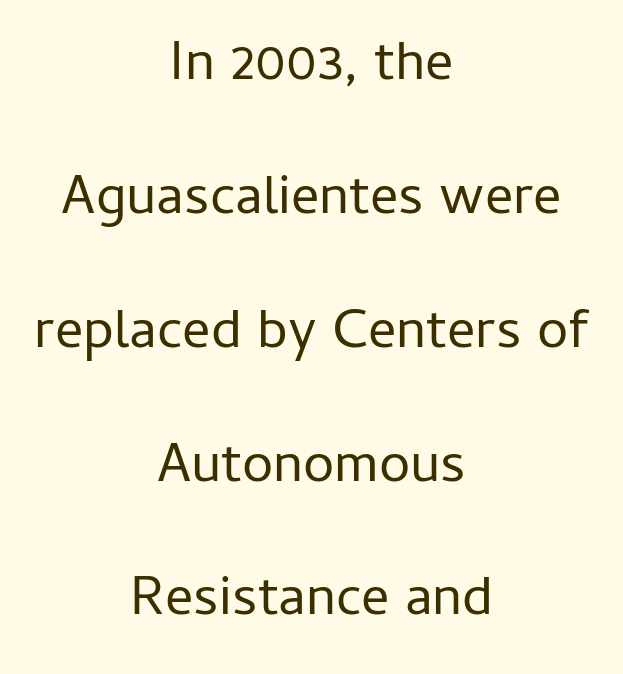
Regarding leading, the lines here are spaced well apart. Honestly, the letter spacing is just normal — you wouldn't notice it. These glyphs show unthickened strokes, regular width or finer. Italic: no, the glyphs are upright roman.
